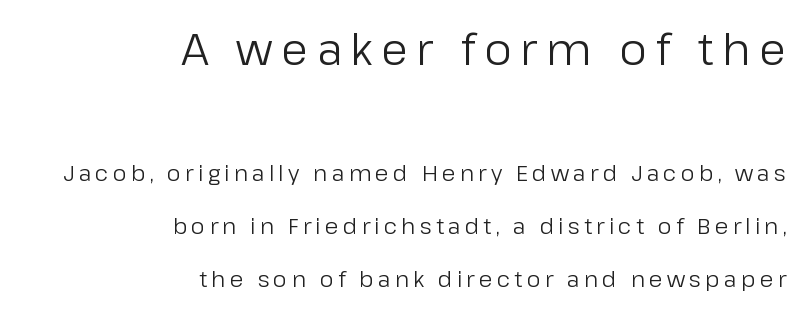
Q: Is the text bold? A: No.
Q: Is the text italic (slanted)? A: No, it is upright.
Q: Is the typeface a serif or a sans-serif typeface? A: Sans-serif.
Q: Is the text underlined? A: No.
Q: How is the paragraph aligned? A: Right-aligned.
Q: Is the spacing between lines tight, normal or loose? A: Loose.
Q: Which block of text is set in a larger size, the first (top) or the second (bottom)? A: The first (top) one.
Q: Width (condensed, normal, or wide)? A: Normal.
Q: Stroke contrast? A: Low.
Q: x-height? A: Medium.
Q: Monospaced? A: No.
